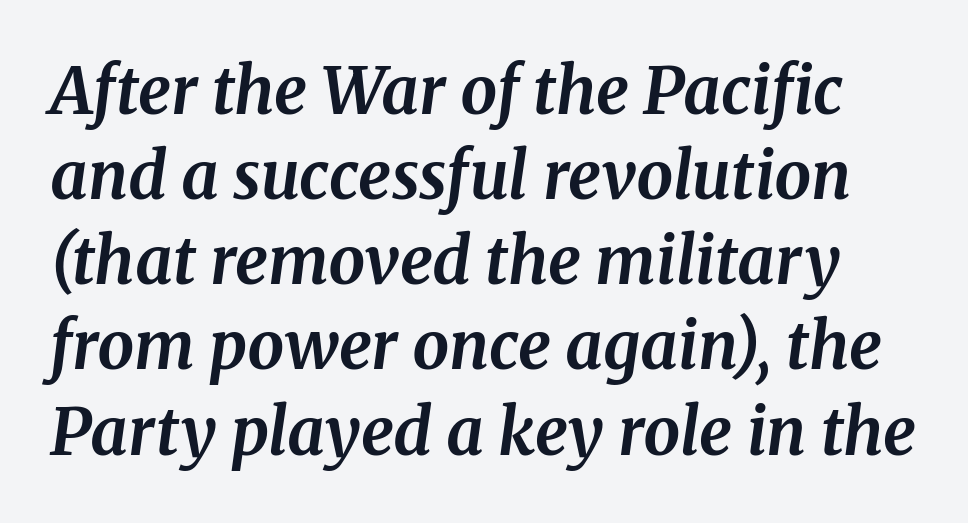
Q: Is the text bold? A: Yes.
Q: Is the text italic (slanted)? A: Yes, it leans right by about 8 degrees.
Q: Is the typeface a serif or a sans-serif typeface? A: Serif.
Q: Is the text underlined? A: No.
Q: Is the spacing between letters normal or unusually wide? A: Normal.
Q: Is the spacing between lines tight, normal or loose? A: Normal.
Q: Width (condensed, normal, or wide)? A: Normal.
Q: Stroke contrast? A: Medium.
Q: x-height? A: Medium.
Q: Monospaced? A: No.
